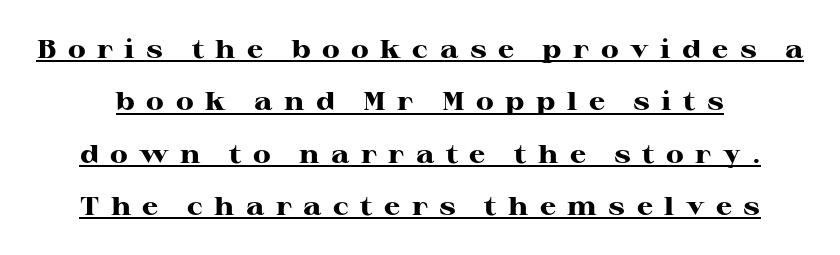
Q: Is the text bold? A: Yes.
Q: Is the text italic (slanted)? A: No, it is upright.
Q: Is the text underlined? A: Yes.
Q: Is the spacing between letters normal or unusually wide? A: Unusually wide.
Q: Is the spacing between lines tight, normal or loose? A: Loose.
